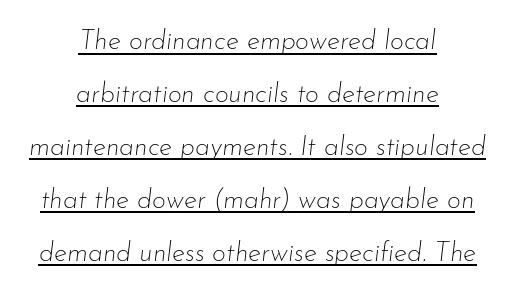
Between one letter and the next there's only the usual sliver of space. A centered setting, common on invitations and titles, is used for this passage. A rule runs beneath these lines of type. Rows of type keep a wide berth in the vertical direction. Weight: not bold — regular or lighter. Does the lettering tilt? It does — this is italic.
